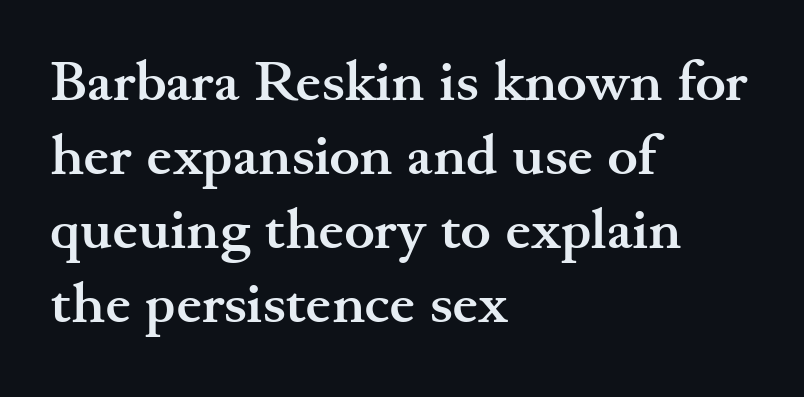
{"serif": "yes", "italic": "no", "bold": "yes", "weight": "semibold", "width": "wide", "stroke_contrast": "medium", "x_height": "small", "monospaced": "no", "underline": "no", "align": "left", "line_spacing": "normal", "line_spacing_ratio": 1.3, "letter_spacing": "normal", "letter_spacing_em": 0.0, "glyph_px": 57}
